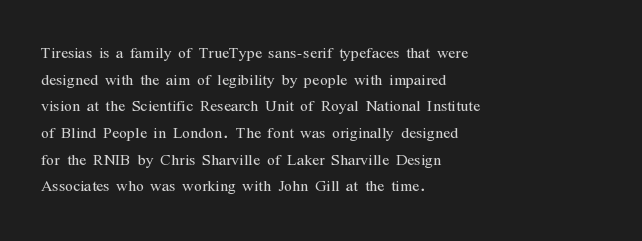
The image shows 21 px text type, upright; set left-aligned, normal line spacing (1.27x), normal letter spacing, not underlined.
